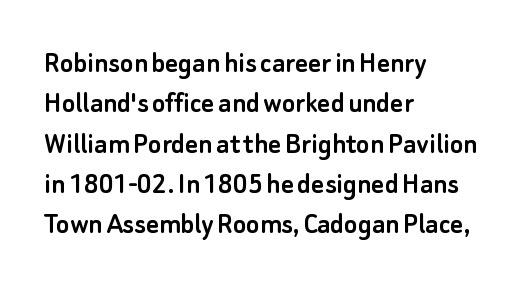
Q: Is the text italic (slanted)? A: No, it is upright.
Q: Is the typeface a serif or a sans-serif typeface? A: Sans-serif.
Q: Is the text underlined? A: No.
Q: How is the paragraph aligned? A: Left-aligned.
Q: Is the spacing between letters normal or unusually wide? A: Normal.
Q: Is the spacing between lines tight, normal or loose? A: Normal.
Q: Width (condensed, normal, or wide)? A: Normal.
Q: Stroke contrast? A: Low.
Q: x-height? A: Small.
Q: Monospaced? A: No.
